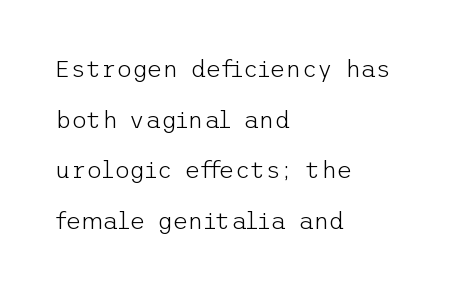
The image shows 24 px text type, upright; set left-aligned, loose line spacing (2.11x), normal letter spacing, not underlined.
